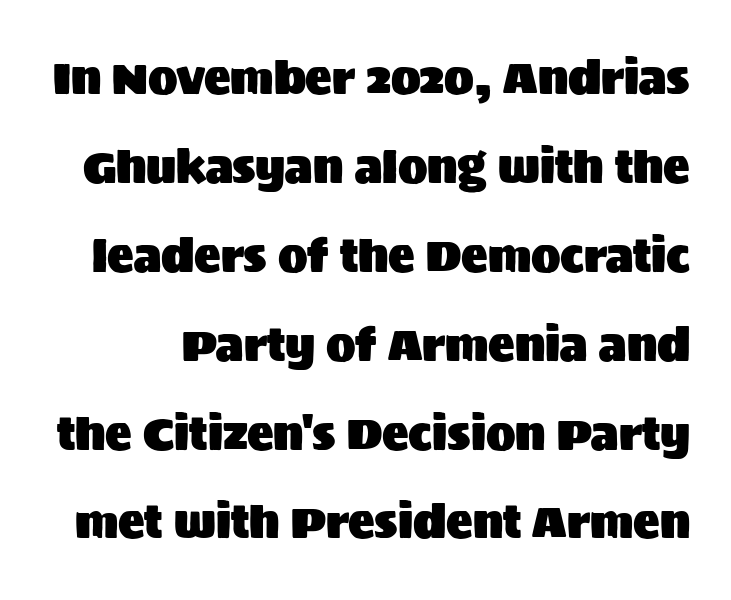
Q: Is the text italic (slanted)? A: No, it is upright.
Q: Is the typeface a serif or a sans-serif typeface? A: Sans-serif.
Q: Is the text underlined? A: No.
Q: Is the spacing between letters normal or unusually wide? A: Normal.
Q: Is the spacing between lines tight, normal or loose? A: Loose.
Q: Width (condensed, normal, or wide)? A: Normal.
Q: Stroke contrast? A: Medium.
Q: x-height? A: Large.
Q: Monospaced? A: No.
